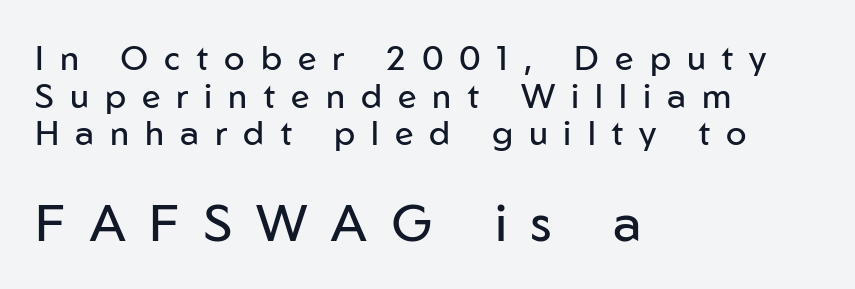
The image shows 51 px regular-weight sans-serif type, upright; set left-aligned, tight line spacing (1.11x), unusually wide letter spacing (+0.47 em), not underlined; the second (bottom) block is 1.5x larger; low stroke contrast and a medium x-height.
